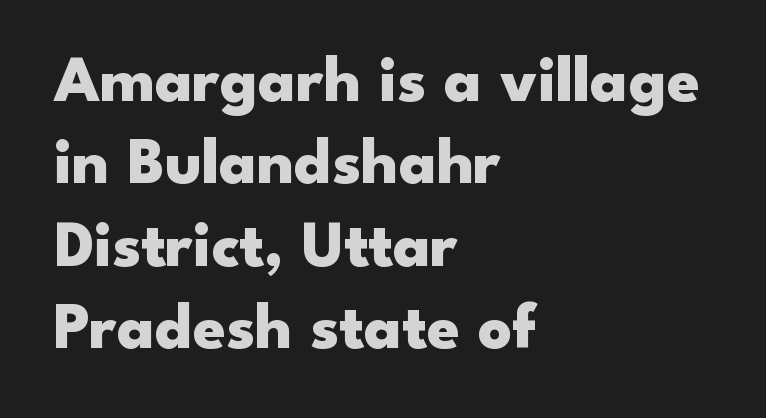
{"serif": "no", "italic": "no", "bold": "yes", "weight": "heavy", "width": "wide", "stroke_contrast": "low", "x_height": "small", "monospaced": "no", "underline": "no", "align": "left", "line_spacing": "normal", "line_spacing_ratio": 1.25, "letter_spacing": "normal", "letter_spacing_em": 0.0, "glyph_px": 66}
